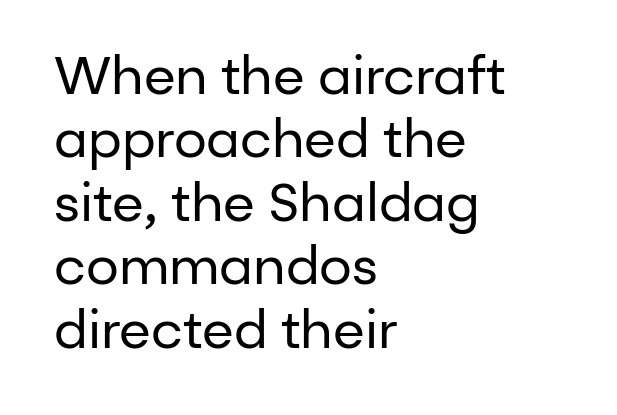
Each letter keeps its own natural width here, so spacing adapts to shape. Rule under the text: the space is simply empty. Weight: in the light-to-regular range. Compared with a centered layout, this one pins lines to the left instead. Posture: straight, roman, zero tilt.
